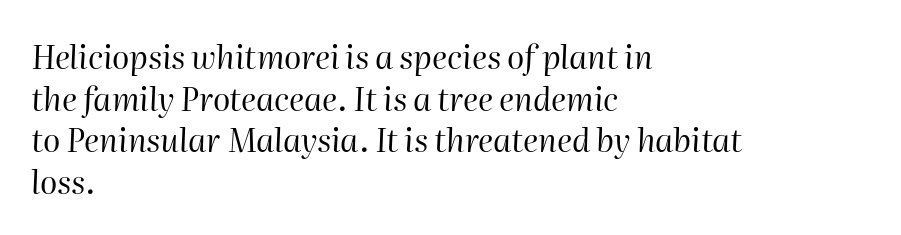
{"italic": "yes", "lean": "right", "slant_degrees": 2, "bold": "no", "weight": "regular", "width": "normal", "stroke_contrast": "high", "x_height": "medium", "monospaced": "no", "underline": "no", "align": "left", "line_spacing": "normal", "line_spacing_ratio": 1.3, "letter_spacing": "normal", "letter_spacing_em": 0.0, "glyph_px": 32}
